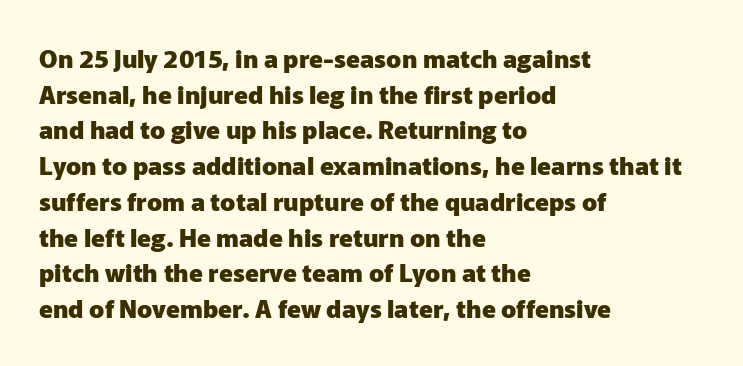
{"italic": "no", "bold": "yes", "underline": "no", "align": "left", "line_spacing": "normal", "line_spacing_ratio": 1.43, "letter_spacing": "normal", "letter_spacing_em": 0.0, "glyph_px": 25}
